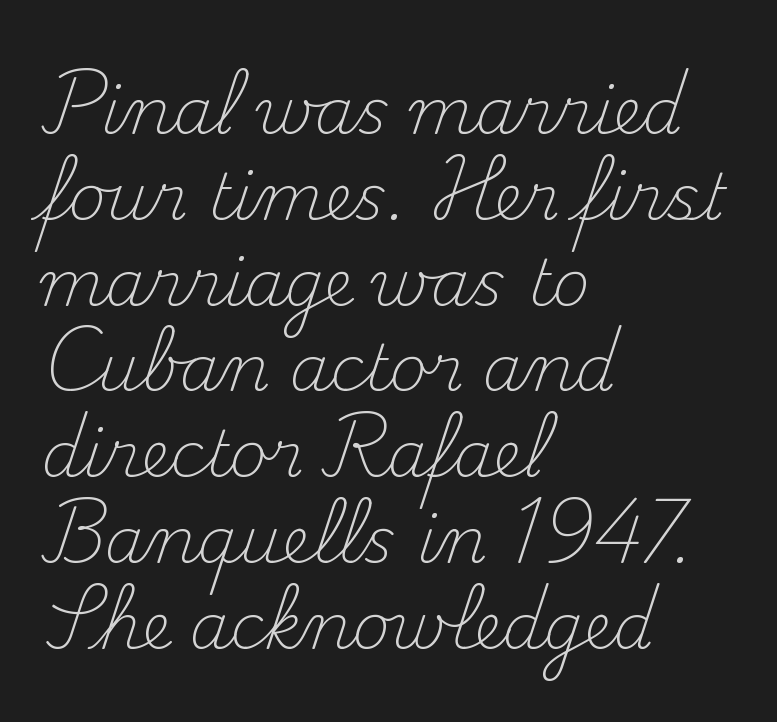
{"serif": "yes", "bold": "no", "weight": "light", "width": "normal", "stroke_contrast": "medium", "x_height": "small", "monospaced": "no", "underline": "no", "align": "left", "line_spacing": "normal", "line_spacing_ratio": 1.34, "letter_spacing": "normal", "letter_spacing_em": 0.0, "glyph_px": 64}
